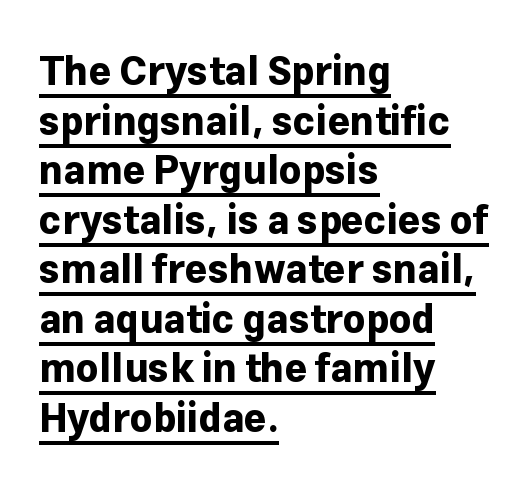
Q: Is the text bold? A: Yes.
Q: Is the text italic (slanted)? A: No, it is upright.
Q: Is the typeface a serif or a sans-serif typeface? A: Sans-serif.
Q: Is the text underlined? A: Yes.
Q: How is the paragraph aligned? A: Left-aligned.
Q: Is the spacing between letters normal or unusually wide? A: Normal.
Q: Is the spacing between lines tight, normal or loose? A: Normal.
Q: Width (condensed, normal, or wide)? A: Normal.
Q: Stroke contrast? A: Low.
Q: x-height? A: Medium.
Q: Monospaced? A: No.
